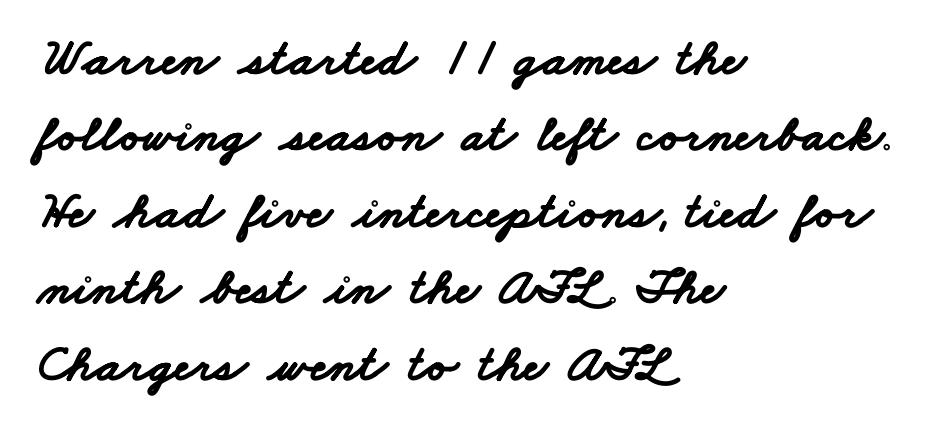
{"serif": "no", "bold": "yes", "weight": "bold", "width": "wide", "stroke_contrast": "low", "x_height": "small", "monospaced": "no", "underline": "no", "align": "left", "line_spacing": "normal", "line_spacing_ratio": 1.47, "letter_spacing": "normal", "letter_spacing_em": 0.0, "glyph_px": 52}
